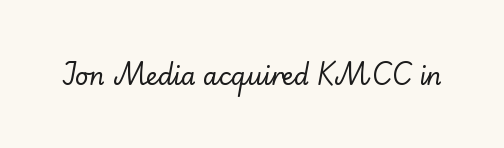
Observe the ordinary spacing: letters are neighbours, not strangers. Underline: absent.
